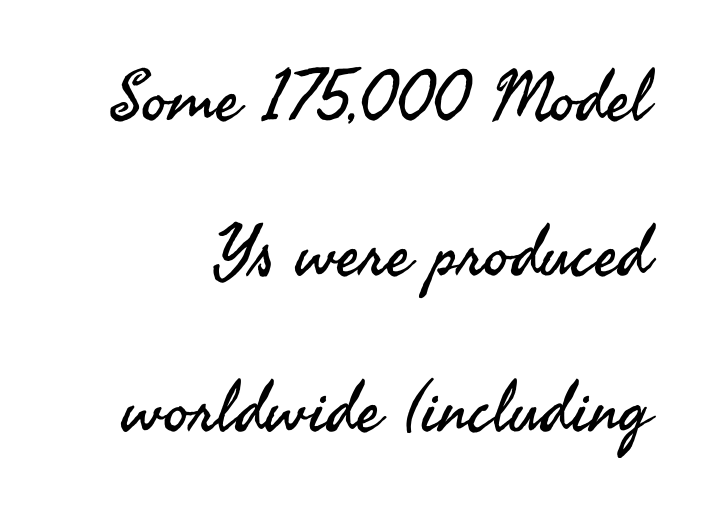
The foot of each line stays bare and open. Weight: regular or lighter. Students, observe: this is what heavily led, spacious text looks like. The letters sit at their default tracking, neither squeezed nor spread. Do the characters align in a grid? No, the font is proportional.
